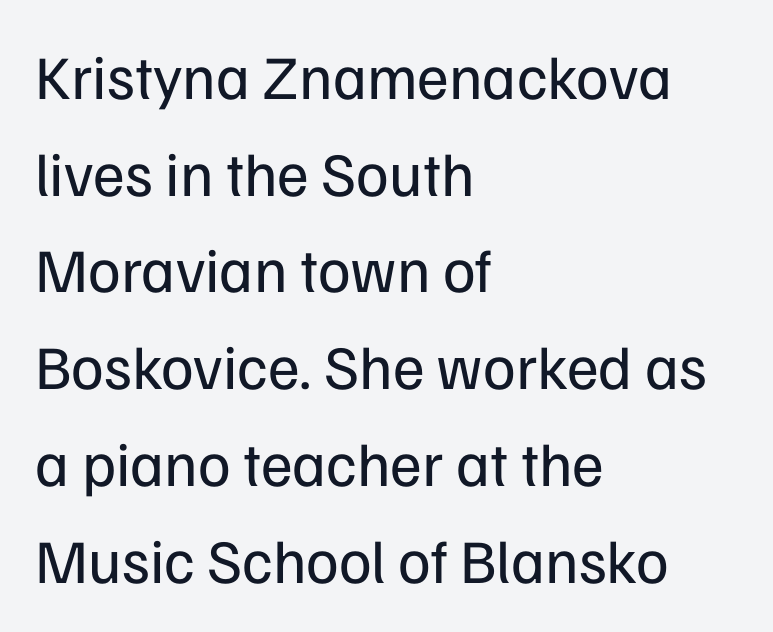
The image shows 62 px regular-weight sans-serif type, upright; set left-aligned, normal line spacing (1.56x), normal letter spacing, not underlined; low stroke contrast and a medium x-height.
